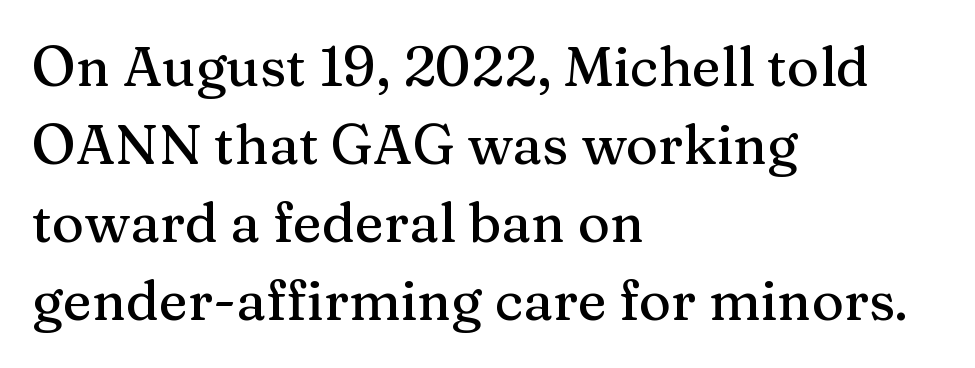
The image shows 55 px serif type, upright; set left-aligned, normal line spacing (1.42x), normal letter spacing, not underlined; medium stroke contrast and a medium x-height.
